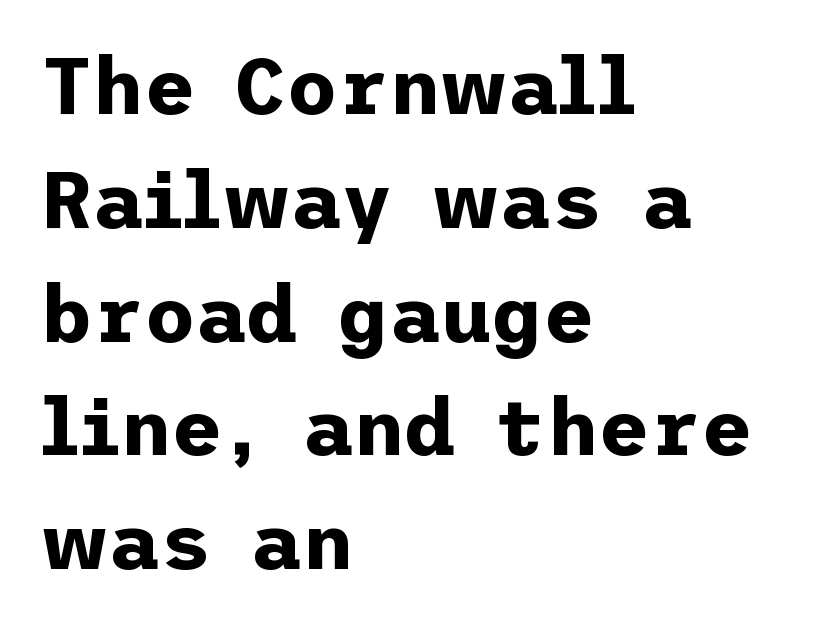
Posture: vertical. A sans-serif font was chosen for this passage. Line beginnings align vertically; line endings do not. The passage shown stacks its lines at a standard gap.
